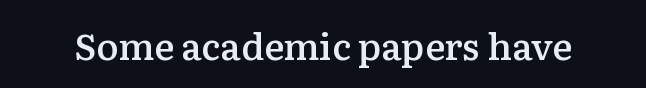
{"serif": "yes", "italic": "no", "bold": "semi", "weight": "semibold", "width": "normal", "stroke_contrast": "low", "x_height": "medium", "monospaced": "no", "underline": "no", "letter_spacing": "normal", "letter_spacing_em": 0.0, "glyph_px": 37}
